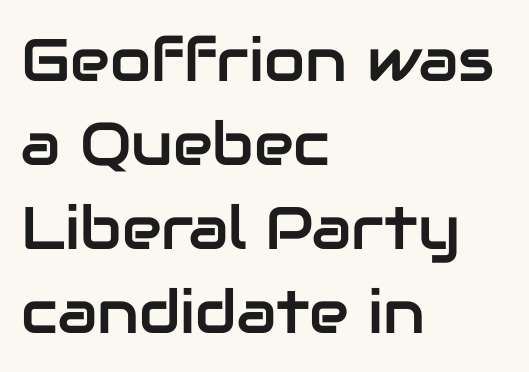
Each letter keeps its own natural width here, so spacing adapts to shape. If you drew a line through each stem, it would be perfectly vertical. Inter-character spacing is left at the font's built-in metrics. Casual observation: everything's shoved over to the left. Each row of text sits above clean, open space.
